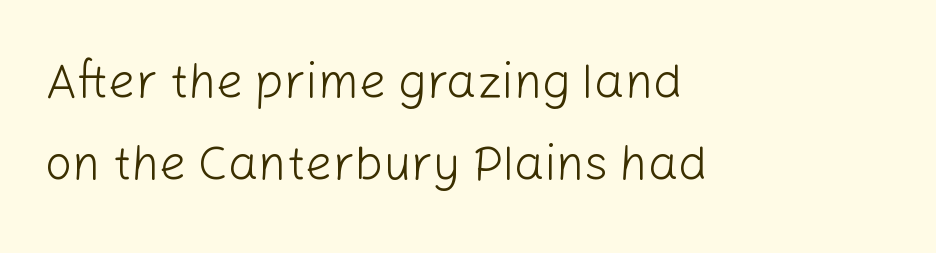
The image shows 48 px light sans-serif type, upright; set left-aligned, normal line spacing (1.7x), normal letter spacing, not underlined; low stroke contrast and a medium x-height.
